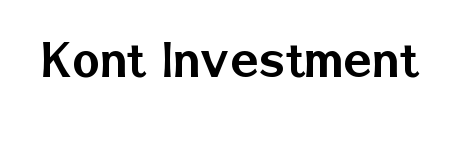
The horizontal fit of the characters is conventional and even. The face used here is proportionally spaced, like ordinary book or web type. To sum up the face: it is a sans, with no serifs. This is roman type, the default non-slanted kind. The area under the type is left untouched.
